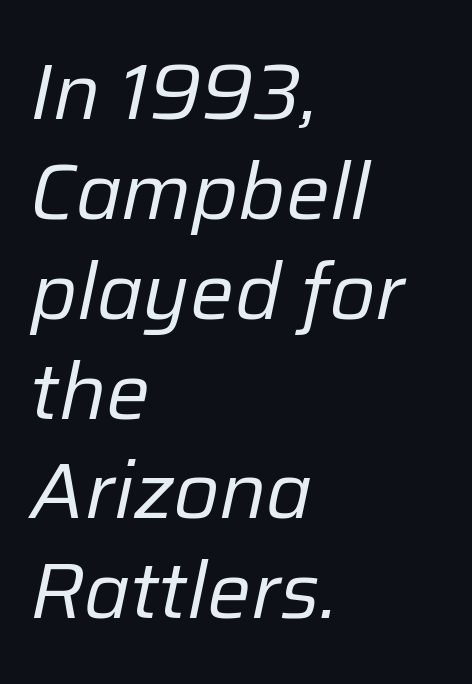
Q: Is the text bold? A: No.
Q: Is the text italic (slanted)? A: Yes, it leans right by about 12 degrees.
Q: Is the text underlined? A: No.
Q: How is the paragraph aligned? A: Left-aligned.
Q: Is the spacing between letters normal or unusually wide? A: Normal.
Q: Is the spacing between lines tight, normal or loose? A: Normal.
Q: Width (condensed, normal, or wide)? A: Normal.
Q: Stroke contrast? A: Low.
Q: x-height? A: Medium.
Q: Monospaced? A: No.
